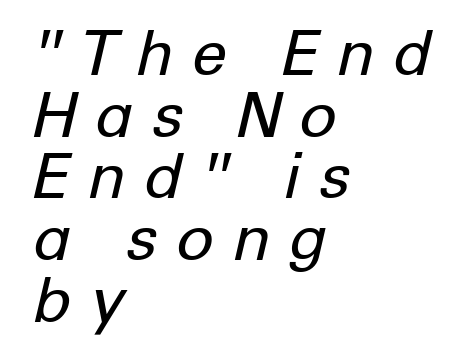
This is oblique type, the kind used for emphasis or titles. This sample trades vertical openness for compactness between lines. The typesetting does not lean heavy: it is not bold. The baseline area is clear.
